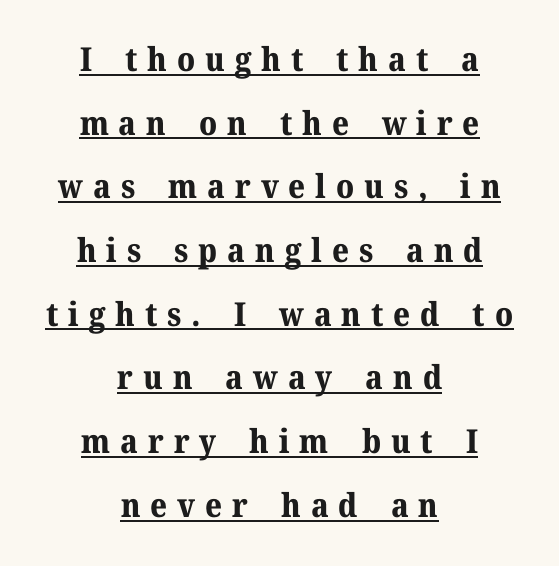
{"serif": "yes", "italic": "no", "bold": "yes", "weight": "bold", "width": "normal", "stroke_contrast": "medium", "x_height": "medium", "monospaced": "no", "underline": "yes", "align": "center", "line_spacing": "loose", "line_spacing_ratio": 1.93, "letter_spacing": "wide", "letter_spacing_em": 0.3, "glyph_px": 33}
